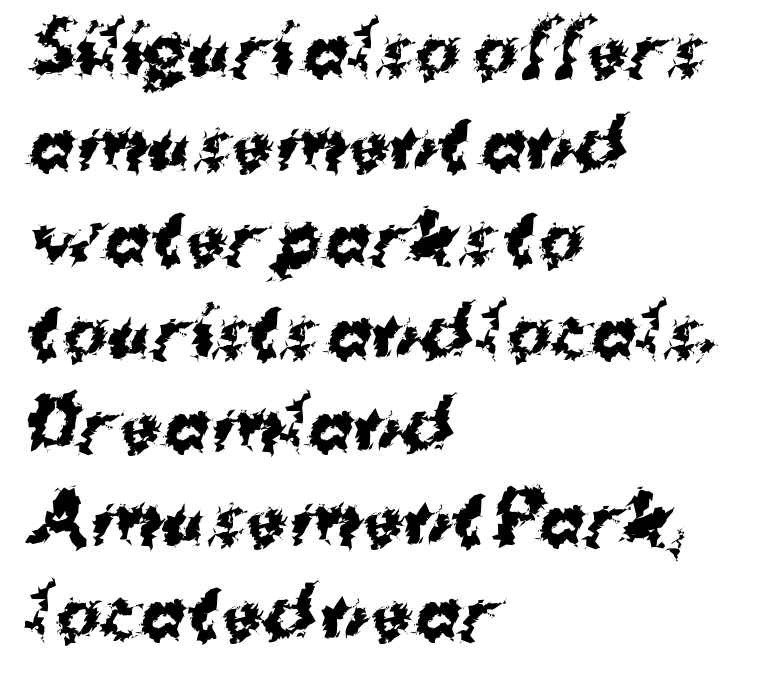
The image shows 68 px bold sans-serif type; set left-aligned, normal line spacing (1.38x), normal letter spacing, not underlined; medium stroke contrast and a medium x-height.
